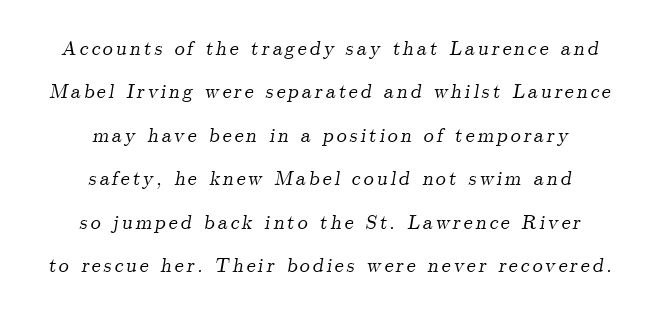
The image shows 20 px text type, italic (leaning right); set centered, loose line spacing (2.17x), not underlined.
